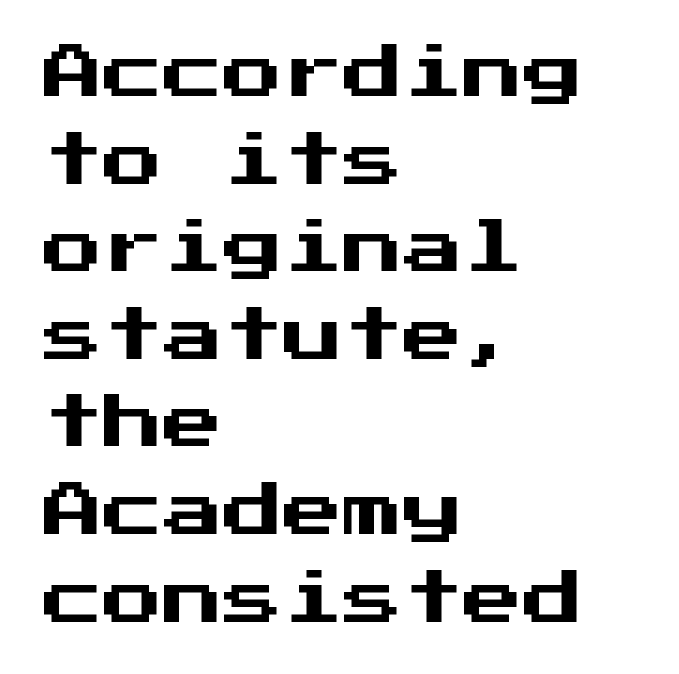
{"serif": "no", "italic": "no", "width": "normal", "stroke_contrast": "medium", "x_height": "medium", "underline": "no", "align": "left", "line_spacing": "normal", "line_spacing_ratio": 1.46, "letter_spacing": "normal", "letter_spacing_em": 0.0, "glyph_px": 60}
